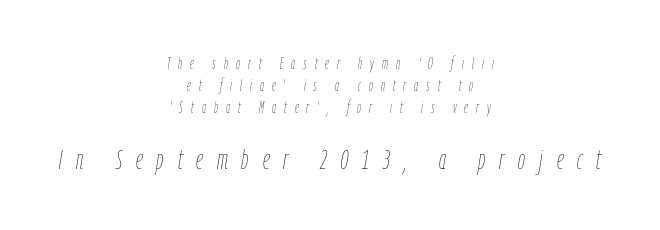
The image shows 28 px thin, condensed type, italic (leaning right); set centered, normal line spacing (1.37x), unusually wide letter spacing (+0.5 em), not underlined; the second (bottom) block is 1.75x larger; low stroke contrast and a medium x-height.
